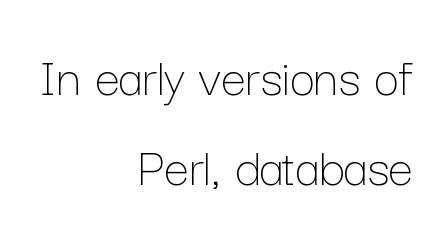
Q: Is the text bold? A: No.
Q: Is the text italic (slanted)? A: No, it is upright.
Q: Is the text underlined? A: No.
Q: How is the paragraph aligned? A: Right-aligned.
Q: Is the spacing between letters normal or unusually wide? A: Normal.
Q: Is the spacing between lines tight, normal or loose? A: Normal.
Q: Width (condensed, normal, or wide)? A: Normal.
Q: Stroke contrast? A: Low.
Q: x-height? A: Medium.
Q: Monospaced? A: No.
